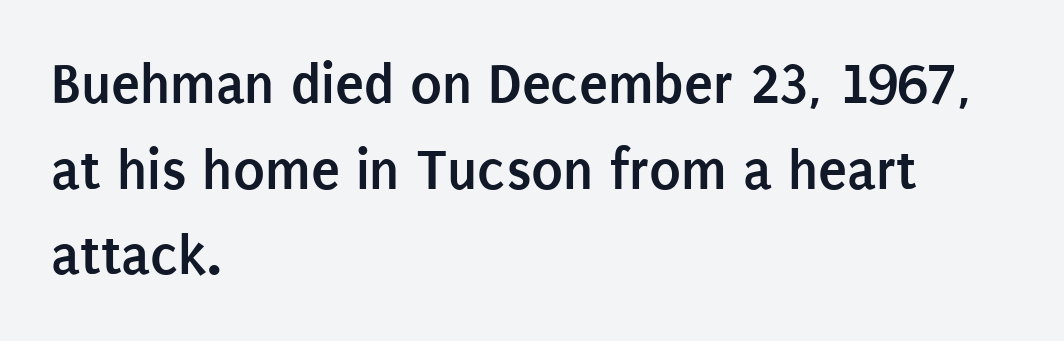
Q: Is the text bold? A: Yes.
Q: Is the text italic (slanted)? A: No, it is upright.
Q: Is the typeface a serif or a sans-serif typeface? A: Sans-serif.
Q: Is the text underlined? A: No.
Q: How is the paragraph aligned? A: Left-aligned.
Q: Is the spacing between letters normal or unusually wide? A: Normal.
Q: Is the spacing between lines tight, normal or loose? A: Normal.
Q: Width (condensed, normal, or wide)? A: Condensed.
Q: Stroke contrast? A: Low.
Q: x-height? A: Large.
Q: Monospaced? A: No.
